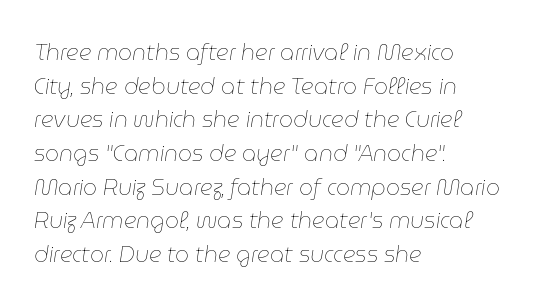
The image shows 22 px text type, italic (leaning right); set left-aligned, normal line spacing (1.53x), normal letter spacing, not underlined.
